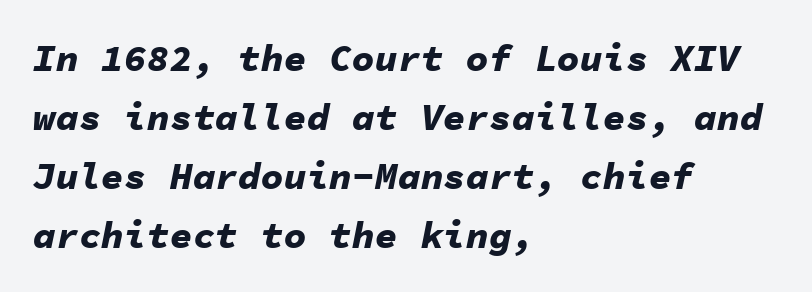
{"italic": "yes", "lean": "right", "slant_degrees": 11, "bold": "yes", "weight": "bold", "width": "normal", "stroke_contrast": "low", "x_height": "medium", "monospaced": "yes", "underline": "no", "align": "left", "line_spacing": "normal", "line_spacing_ratio": 1.55, "letter_spacing": "normal", "letter_spacing_em": 0.0, "glyph_px": 38}
